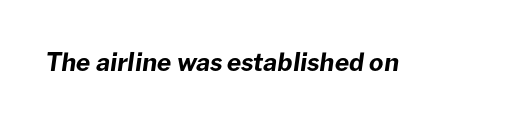
A typesetter would mark this as italic. In terms of letterspacing, this is plain default setting. Heavy, bold letterforms. Honestly, there is no underline to notice here at all.
